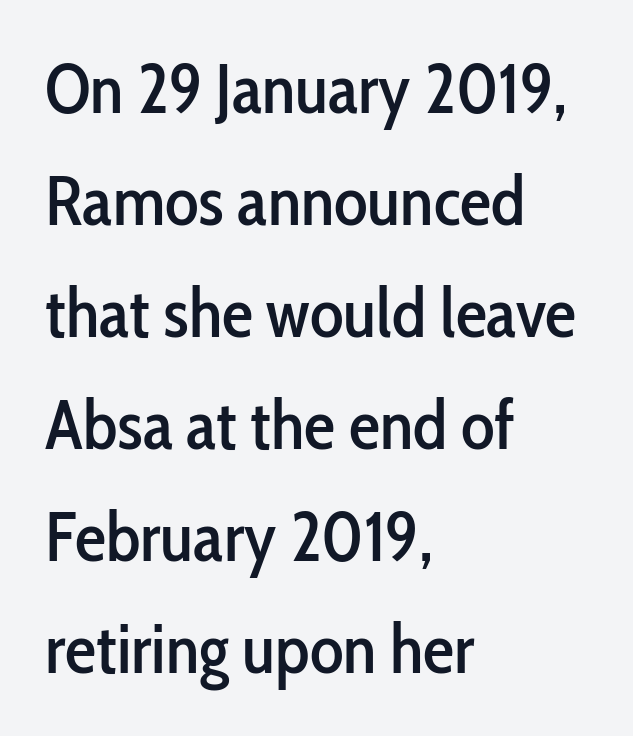
The image shows 70 px condensed sans-serif type, upright; set left-aligned, normal line spacing (1.6x), normal letter spacing, not underlined; low stroke contrast and a medium x-height.
